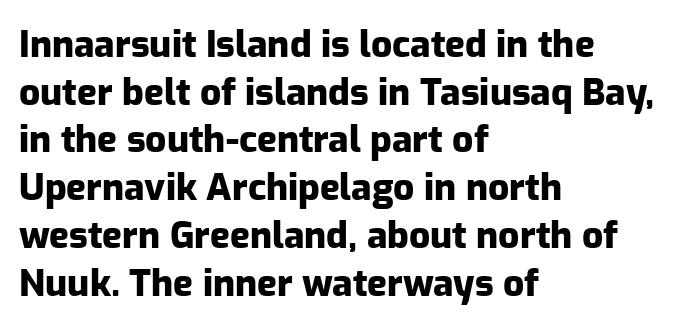
The image shows 37 px heavy sans-serif type, upright; set left-aligned, normal line spacing (1.29x), normal letter spacing, not underlined; low stroke contrast and a medium x-height.
